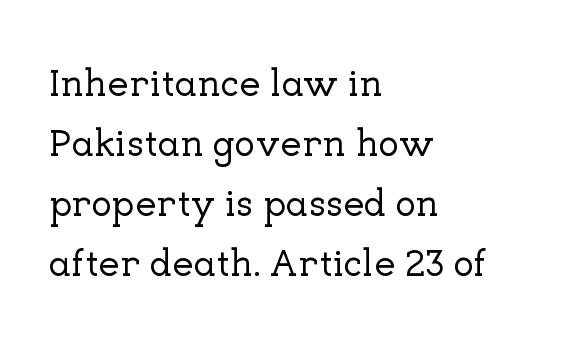
The image shows 38 px serif type, upright; set left-aligned, normal line spacing (1.58x), normal letter spacing, not underlined; low stroke contrast and a medium x-height.
